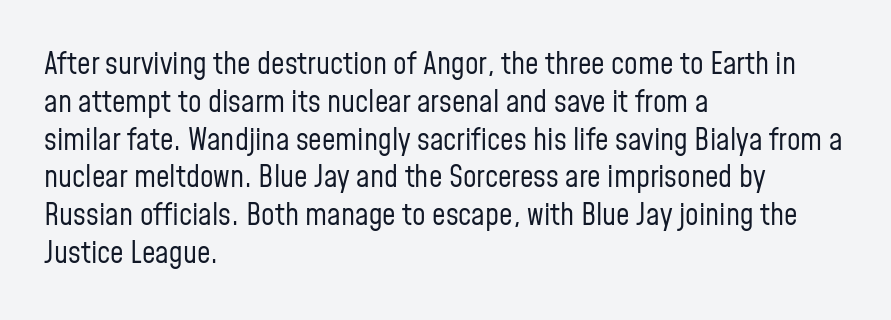
The image shows 30 px regular-weight, condensed sans-serif type, upright; set left-aligned, normal line spacing (1.26x), normal letter spacing, not underlined; low stroke contrast and a medium x-height.
